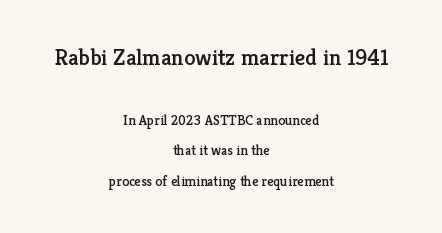
The image shows 23 px text type, upright; set centered, loose line spacing (2.19x), normal letter spacing, not underlined; the first (top) block is 1.64x larger.
